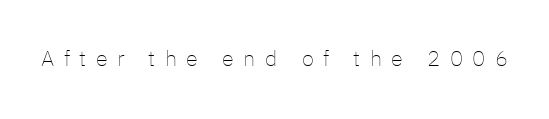
Q: Is the text bold? A: No.
Q: Is the text italic (slanted)? A: No, it is upright.
Q: Is the text underlined? A: No.
Q: Is the spacing between letters normal or unusually wide? A: Unusually wide.
